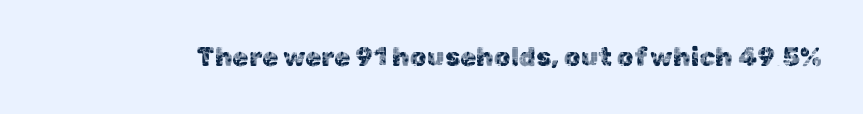
{"italic": "no", "underline": "no", "letter_spacing": "normal", "letter_spacing_em": 0.0, "glyph_px": 26}
